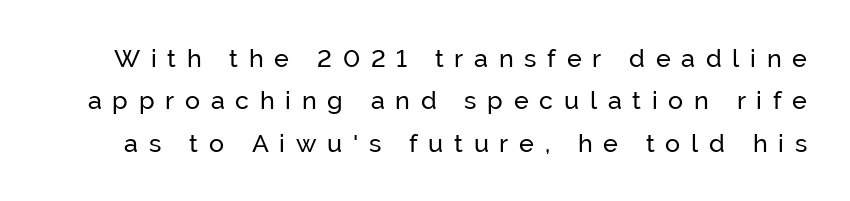
The lettering stays uniformly vertical, giving the passage a roman look. The rendering inserts visible extra space after every character. Bare-footed words on every line. The passage shown stacks its lines at a standard gap.
